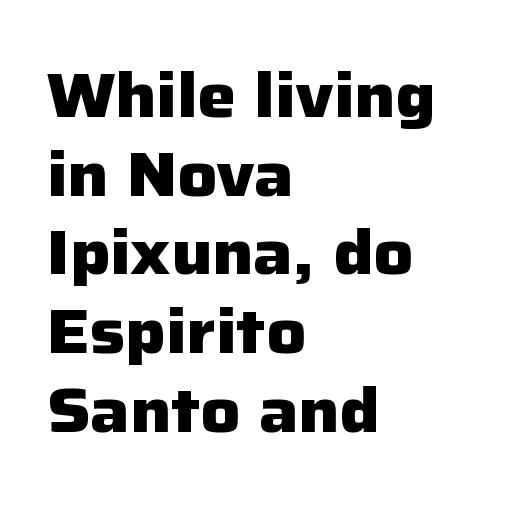
Q: Is the text bold? A: Yes.
Q: Is the text italic (slanted)? A: No, it is upright.
Q: Is the typeface a serif or a sans-serif typeface? A: Sans-serif.
Q: Is the text underlined? A: No.
Q: How is the paragraph aligned? A: Left-aligned.
Q: Is the spacing between letters normal or unusually wide? A: Normal.
Q: Is the spacing between lines tight, normal or loose? A: Normal.
Q: Width (condensed, normal, or wide)? A: Normal.
Q: Stroke contrast? A: Low.
Q: x-height? A: Medium.
Q: Monospaced? A: No.
